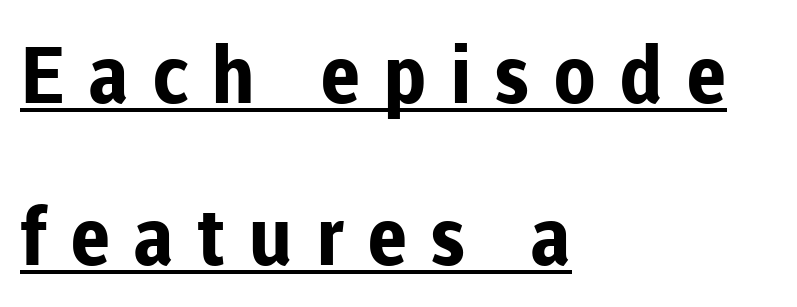
Q: Is the text bold? A: Yes.
Q: Is the text italic (slanted)? A: No, it is upright.
Q: Is the typeface a serif or a sans-serif typeface? A: Sans-serif.
Q: Is the text underlined? A: Yes.
Q: How is the paragraph aligned? A: Left-aligned.
Q: Is the spacing between letters normal or unusually wide? A: Unusually wide.
Q: Is the spacing between lines tight, normal or loose? A: Loose.
Q: Width (condensed, normal, or wide)? A: Normal.
Q: Stroke contrast? A: Low.
Q: x-height? A: Medium.
Q: Monospaced? A: No.
